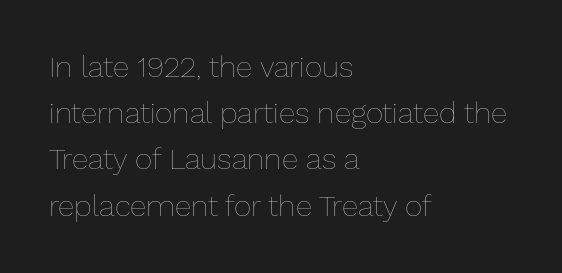
Q: Is the text bold? A: No.
Q: Is the text italic (slanted)? A: No, it is upright.
Q: Is the text underlined? A: No.
Q: How is the paragraph aligned? A: Left-aligned.
Q: Is the spacing between letters normal or unusually wide? A: Normal.
Q: Is the spacing between lines tight, normal or loose? A: Normal.
Q: Width (condensed, normal, or wide)? A: Normal.
Q: Stroke contrast? A: Low.
Q: x-height? A: Medium.
Q: Monospaced? A: No.
